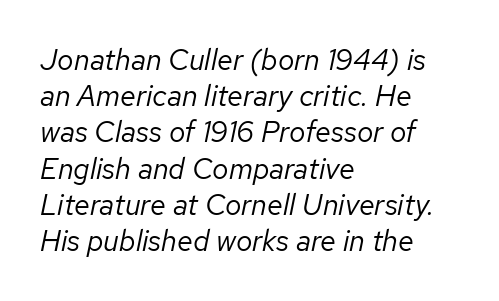
{"italic": "yes", "lean": "right", "slant_degrees": 12, "bold": "no", "weight": "regular", "width": "normal", "stroke_contrast": "low", "x_height": "medium", "monospaced": "no", "underline": "no", "align": "left", "line_spacing": "normal", "line_spacing_ratio": 1.25, "letter_spacing": "normal", "letter_spacing_em": 0.0, "glyph_px": 29}
